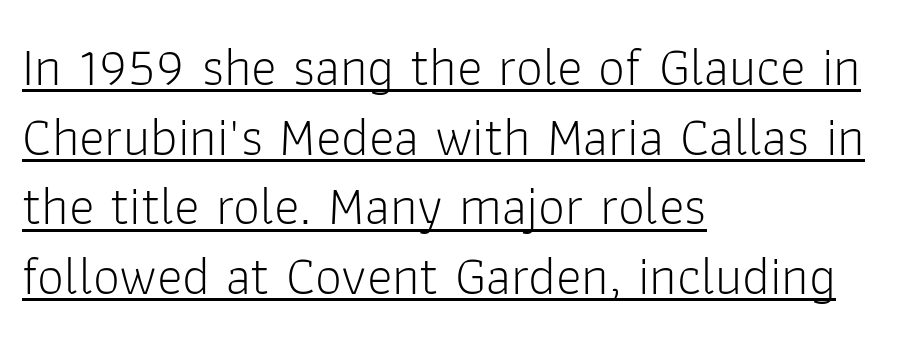
{"serif": "no", "italic": "no", "bold": "no", "weight": "light", "width": "normal", "stroke_contrast": "low", "x_height": "medium", "monospaced": "no", "underline": "yes", "align": "left", "line_spacing": "normal", "line_spacing_ratio": 1.29, "letter_spacing": "normal", "letter_spacing_em": 0.0, "glyph_px": 54}
